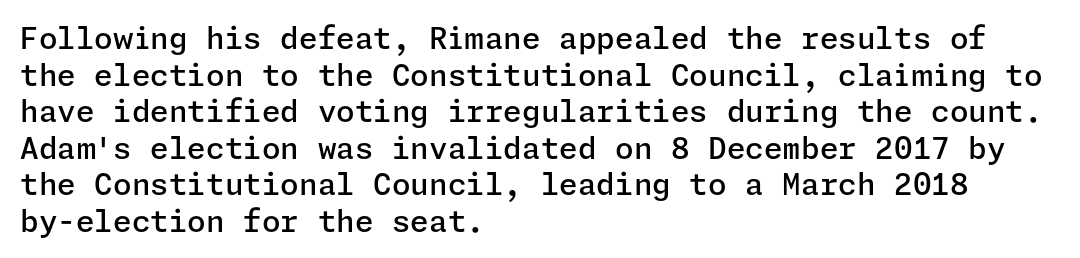
{"serif": "no", "italic": "no", "bold": "semi", "weight": "semibold", "width": "normal", "stroke_contrast": "low", "x_height": "medium", "underline": "no", "align": "left", "line_spacing_ratio": 1.22, "letter_spacing": "normal", "letter_spacing_em": 0.0, "glyph_px": 30}
